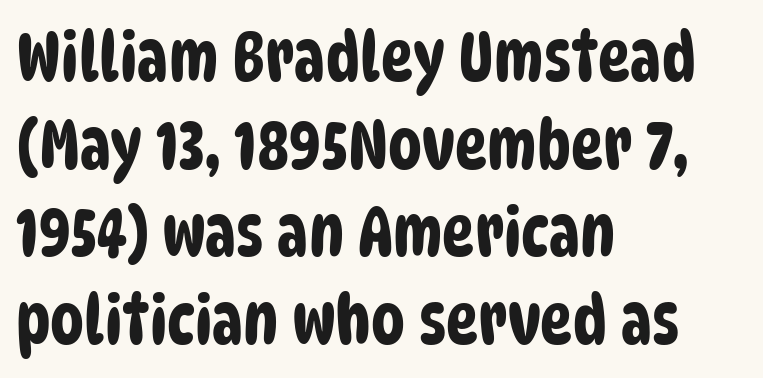
The image shows 68 px condensed sans-serif type; set left-aligned, normal line spacing (1.29x), normal letter spacing, not underlined; low stroke contrast and a large x-height.
